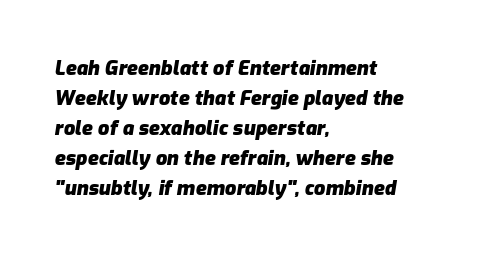
{"italic": "yes", "lean": "right", "slant_degrees": 9, "bold": "yes", "underline": "no", "align": "left", "line_spacing": "normal", "line_spacing_ratio": 1.5, "letter_spacing": "normal", "letter_spacing_em": 0.0, "glyph_px": 20}
